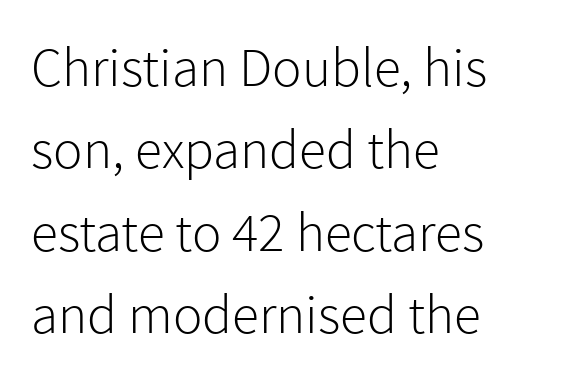
Q: Is the text bold? A: No.
Q: Is the text italic (slanted)? A: No, it is upright.
Q: Is the typeface a serif or a sans-serif typeface? A: Sans-serif.
Q: Is the text underlined? A: No.
Q: How is the paragraph aligned? A: Left-aligned.
Q: Is the spacing between letters normal or unusually wide? A: Normal.
Q: Is the spacing between lines tight, normal or loose? A: Normal.
Q: Width (condensed, normal, or wide)? A: Normal.
Q: x-height? A: Medium.
Q: Monospaced? A: No.
